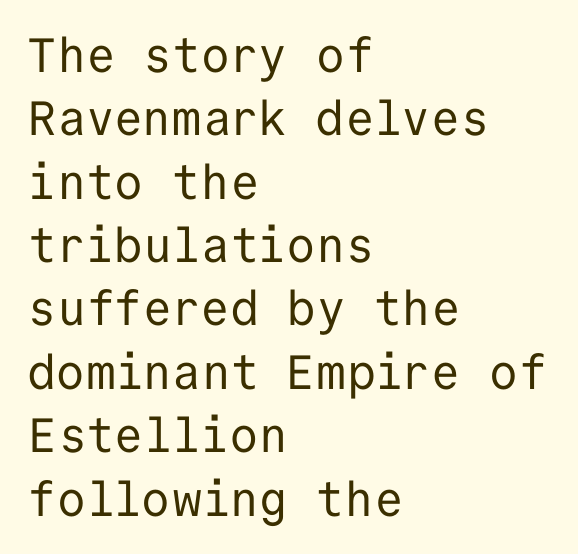
The image shows 48 px regular-weight sans-serif type, upright, monospaced; set left-aligned, normal line spacing (1.32x), normal letter spacing, not underlined; low stroke contrast and a medium x-height.
